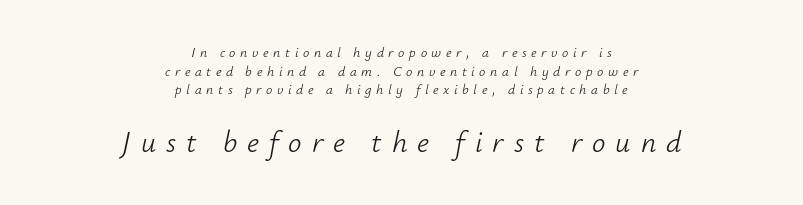
Q: Is the text bold? A: No.
Q: Is the text italic (slanted)? A: Yes, it leans right by about 12 degrees.
Q: Is the text underlined? A: No.
Q: How is the paragraph aligned? A: Centered.
Q: Is the spacing between letters normal or unusually wide? A: Unusually wide.
Q: Is the spacing between lines tight, normal or loose? A: Normal.
Q: Which block of text is set in a larger size, the first (top) or the second (bottom)? A: The second (bottom) one.
Q: Width (condensed, normal, or wide)? A: Normal.
Q: Stroke contrast? A: Low.
Q: x-height? A: Small.
Q: Monospaced? A: No.
